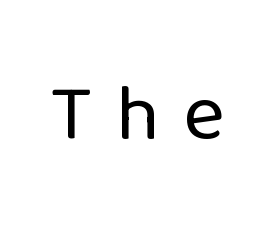
{"serif": "no", "italic": "no", "bold": "no", "weight": "regular", "width": "normal", "stroke_contrast": "low", "x_height": "medium", "monospaced": "no", "underline": "no", "letter_spacing": "wide", "letter_spacing_em": 0.29, "glyph_px": 80}
